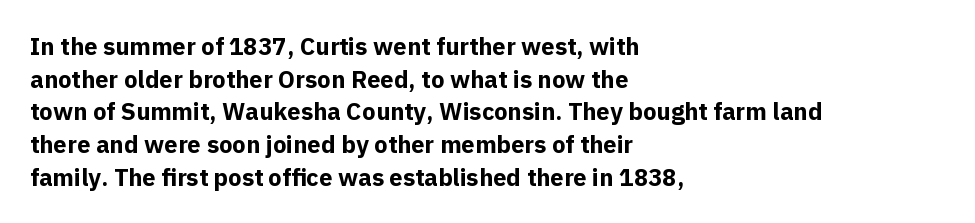
The image shows 24 px bold type, upright; set left-aligned, normal line spacing (1.36x), normal letter spacing, not underlined.
